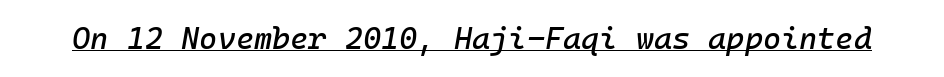
Like a heading marked for emphasis, these lines bear an underscore. Words appear dense and cohesive because spacing is normal. The text carries the slant typical of an italic or oblique font.
